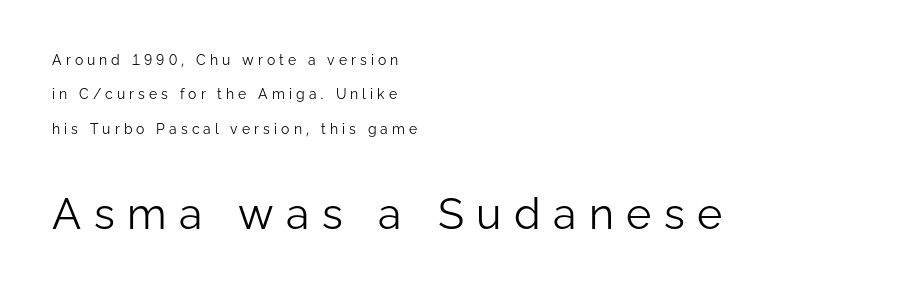
The line texture is sparse and dotted thanks to wide tracking. The letters stand upright; this is a roman face. The face used here is a sans, in the tradition of grotesques and geometrics. Which margin do the lines hug? The left one — the right edge is uneven. Descenders hang freely into open space. If you squint, the bottom block still reads clearly — it's the larger of the two.
